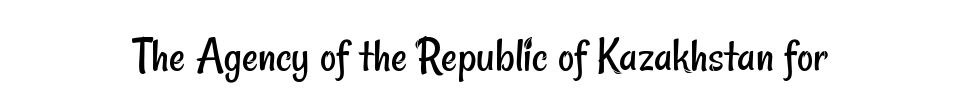
Is the stroke heavy? The answer is a plain regular-or-lighter. To sum up the face: it is a sans, with no serifs. This rendering leaves character spacing at its baseline value. You could not count columns in this text — the font is proportionally spaced. Quick note: underline off.
